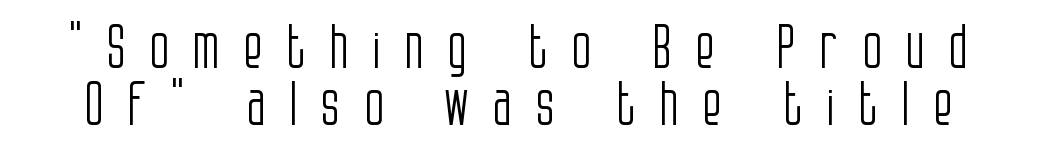
Q: Is the text bold? A: No.
Q: Is the text italic (slanted)? A: No, it is upright.
Q: Is the typeface a serif or a sans-serif typeface? A: Sans-serif.
Q: Is the text underlined? A: No.
Q: Is the spacing between letters normal or unusually wide? A: Unusually wide.
Q: Is the spacing between lines tight, normal or loose? A: Tight.
Q: Width (condensed, normal, or wide)? A: Condensed.
Q: Stroke contrast? A: Low.
Q: x-height? A: Large.
Q: Monospaced? A: No.
